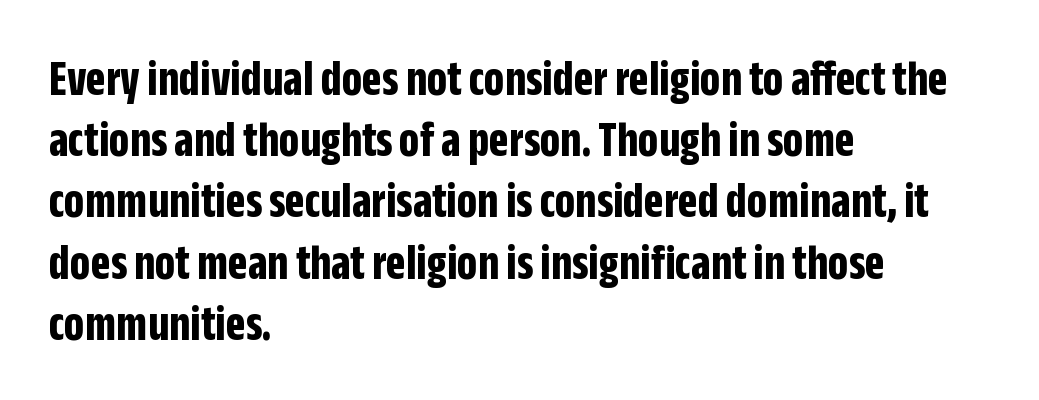
Q: Is the text bold? A: Yes.
Q: Is the text italic (slanted)? A: No, it is upright.
Q: Is the typeface a serif or a sans-serif typeface? A: Sans-serif.
Q: Is the text underlined? A: No.
Q: How is the paragraph aligned? A: Left-aligned.
Q: Is the spacing between letters normal or unusually wide? A: Normal.
Q: Width (condensed, normal, or wide)? A: Condensed.
Q: Stroke contrast? A: Low.
Q: x-height? A: Large.
Q: Monospaced? A: No.
